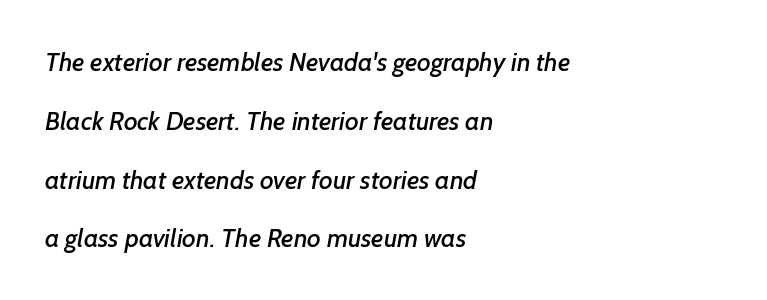
{"underline": "no", "align": "left", "line_spacing": "loose", "line_spacing_ratio": 2.26, "letter_spacing": "normal", "letter_spacing_em": 0.0, "glyph_px": 26}
